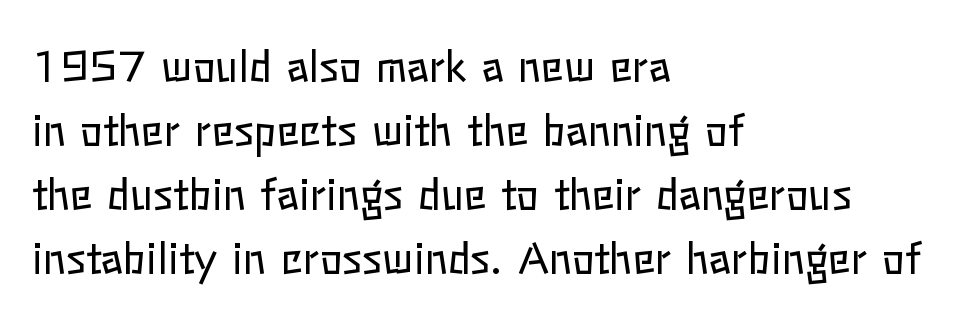
{"italic": "no", "bold": "no", "weight": "regular", "width": "normal", "stroke_contrast": "low", "x_height": "medium", "monospaced": "no", "underline": "no", "align": "left", "line_spacing": "normal", "line_spacing_ratio": 1.52, "letter_spacing": "normal", "letter_spacing_em": 0.0, "glyph_px": 42}
